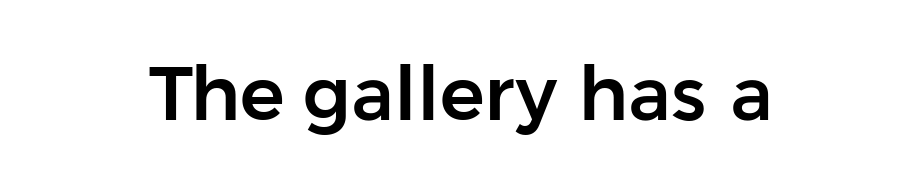
Characters follow at the spacing the type designer built in. Nobody drew a line under any word here. You can tell it's not italic because the verticals are truly vertical. The face used here is proportionally spaced, like ordinary book or web type. The designer went with a sans here, leaving each stem footless.
